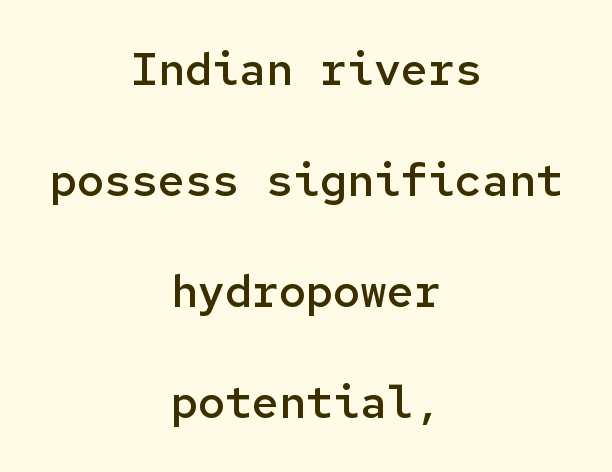
{"serif": "no", "italic": "no", "bold": "semi", "weight": "semibold", "width": "normal", "stroke_contrast": "low", "x_height": "medium", "monospaced": "yes", "underline": "no", "align": "center", "line_spacing": "loose", "line_spacing_ratio": 2.47, "letter_spacing": "normal", "letter_spacing_em": 0.0, "glyph_px": 45}
